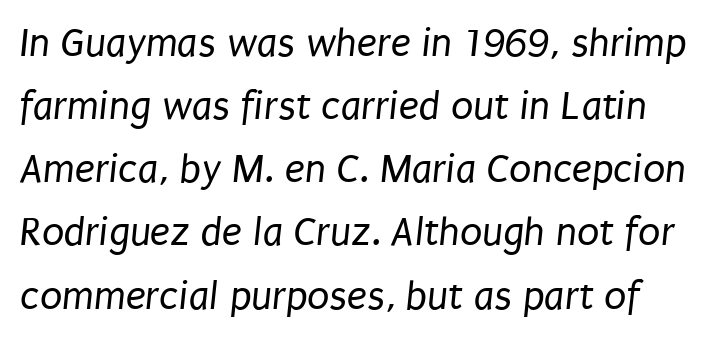
{"serif": "no", "bold": "no", "weight": "regular", "width": "condensed", "stroke_contrast": "low", "x_height": "large", "monospaced": "no", "underline": "no", "line_spacing": "normal", "line_spacing_ratio": 1.54, "letter_spacing": "normal", "letter_spacing_em": 0.0, "glyph_px": 41}
